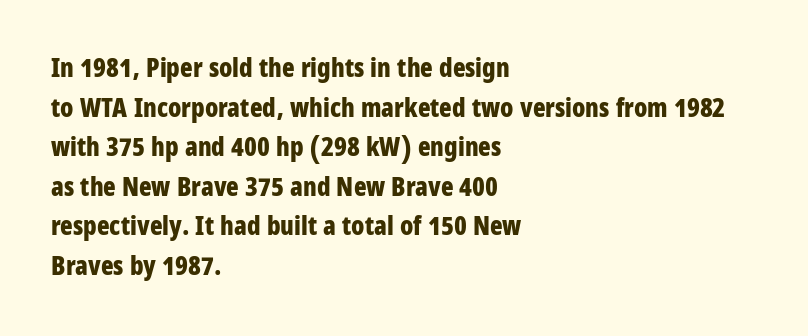
Line spacing here is normal. Words float on clear page, feet unadorned. Each glyph is drawn with heavy, bold strokes. There is no visible air inserted between adjacent glyphs. These lines are set flush left with a ragged right edge. This is roman type, the default non-slanted kind.
